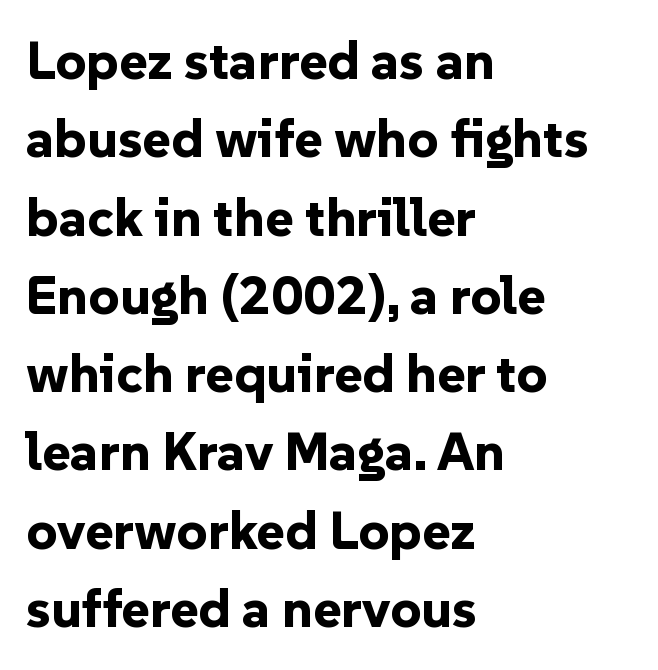
Do the characters align in a grid? No, the font is proportional. A typesetter would mark this as roman, not italic. The letterforms sit shoulder to shoulder at normal distance. Bare-footed words on every line. The block of text has a typical density, with ordinary space between rows. The letters carry no serifs — their stems end cleanly without finishing strokes.
